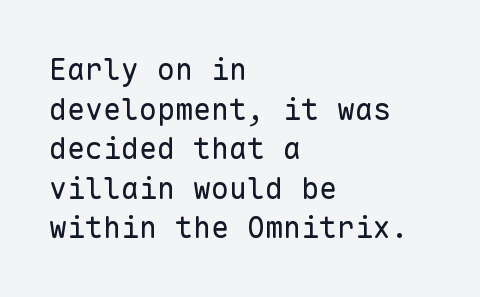
Q: Is the text bold? A: No.
Q: Is the text italic (slanted)? A: No, it is upright.
Q: Is the typeface a serif or a sans-serif typeface? A: Sans-serif.
Q: Is the text underlined? A: No.
Q: How is the paragraph aligned? A: Left-aligned.
Q: Is the spacing between letters normal or unusually wide? A: Normal.
Q: Is the spacing between lines tight, normal or loose? A: Normal.
Q: Width (condensed, normal, or wide)? A: Normal.
Q: Stroke contrast? A: Low.
Q: x-height? A: Medium.
Q: Monospaced? A: Yes.
